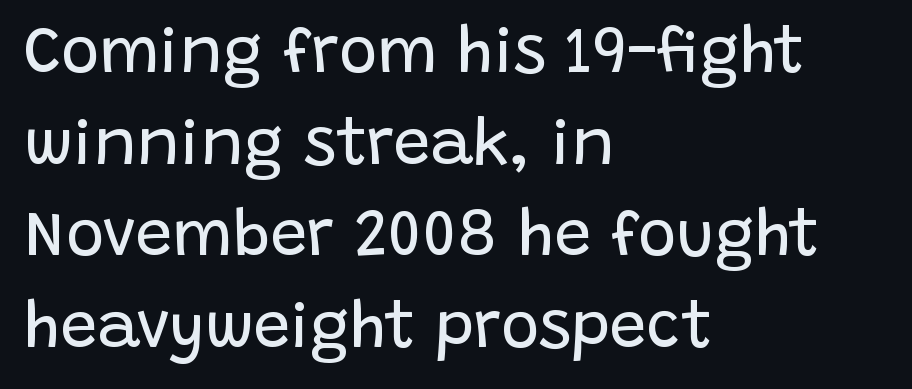
Spacing verdict: proportional, widths tailored to each character. Any mark beneath the type? The region is blank. What's the leading like? Ordinary, nothing unusual. Ordinary non-slanted type is in use. Weight: not bold — regular or lighter.
